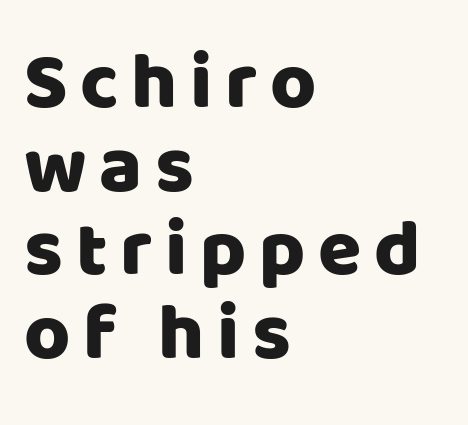
Q: Is the text italic (slanted)? A: No, it is upright.
Q: Is the typeface a serif or a sans-serif typeface? A: Sans-serif.
Q: Is the text underlined? A: No.
Q: How is the paragraph aligned? A: Left-aligned.
Q: Is the spacing between lines tight, normal or loose? A: Tight.
Q: Width (condensed, normal, or wide)? A: Normal.
Q: Stroke contrast? A: Low.
Q: x-height? A: Large.
Q: Monospaced? A: No.
